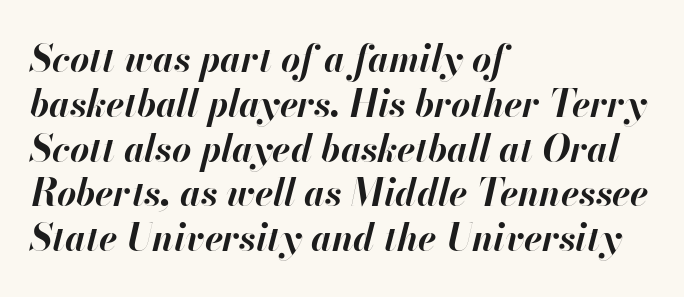
Q: Is the text bold? A: Yes.
Q: Is the text italic (slanted)? A: Yes, it leans right by about 13 degrees.
Q: Is the text underlined? A: No.
Q: How is the paragraph aligned? A: Left-aligned.
Q: Is the spacing between letters normal or unusually wide? A: Normal.
Q: Width (condensed, normal, or wide)? A: Normal.
Q: Stroke contrast? A: High.
Q: x-height? A: Small.
Q: Monospaced? A: No.
